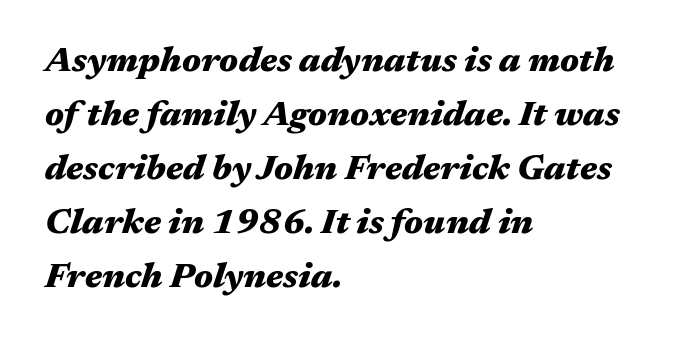
Q: Is the text bold? A: Yes.
Q: Is the text italic (slanted)? A: Yes, it leans right by about 17 degrees.
Q: Is the text underlined? A: No.
Q: How is the paragraph aligned? A: Left-aligned.
Q: Is the spacing between letters normal or unusually wide? A: Normal.
Q: Is the spacing between lines tight, normal or loose? A: Normal.
Q: Width (condensed, normal, or wide)? A: Wide.
Q: Stroke contrast? A: Medium.
Q: x-height? A: Medium.
Q: Monospaced? A: No.
